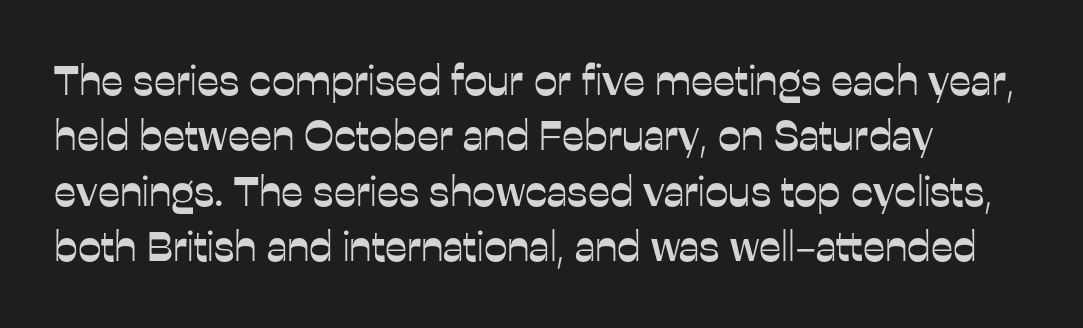
Q: Is the text italic (slanted)? A: No, it is upright.
Q: Is the typeface a serif or a sans-serif typeface? A: Sans-serif.
Q: Is the text underlined? A: No.
Q: Is the spacing between letters normal or unusually wide? A: Normal.
Q: Is the spacing between lines tight, normal or loose? A: Normal.
Q: Width (condensed, normal, or wide)? A: Normal.
Q: Stroke contrast? A: Low.
Q: x-height? A: Medium.
Q: Monospaced? A: No.
